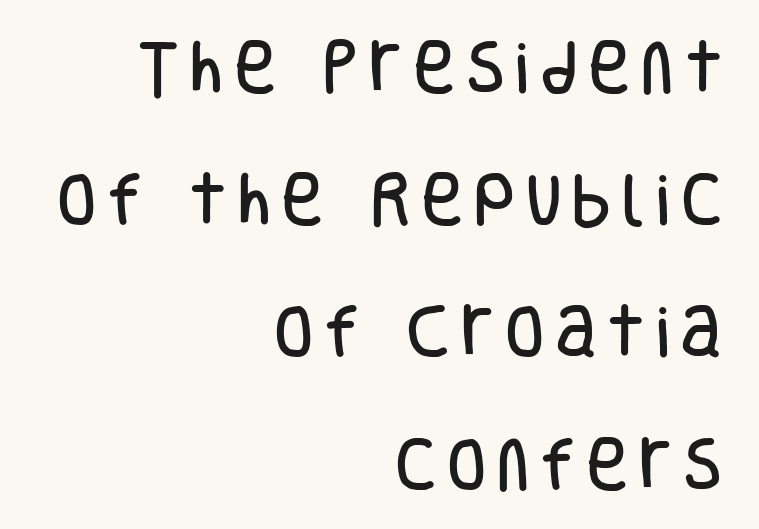
Q: Is the text italic (slanted)? A: No, it is upright.
Q: Is the typeface a serif or a sans-serif typeface? A: Sans-serif.
Q: Is the text underlined? A: No.
Q: How is the paragraph aligned? A: Right-aligned.
Q: Is the spacing between lines tight, normal or loose? A: Loose.
Q: Width (condensed, normal, or wide)? A: Condensed.
Q: Stroke contrast? A: Low.
Q: x-height? A: Large.
Q: Monospaced? A: No.
